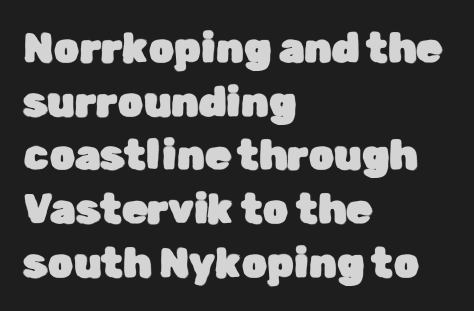
Q: Is the text italic (slanted)? A: No, it is upright.
Q: Is the typeface a serif or a sans-serif typeface? A: Sans-serif.
Q: Is the text underlined? A: No.
Q: How is the paragraph aligned? A: Left-aligned.
Q: Is the spacing between letters normal or unusually wide? A: Normal.
Q: Is the spacing between lines tight, normal or loose? A: Normal.
Q: Width (condensed, normal, or wide)? A: Normal.
Q: Stroke contrast? A: Low.
Q: x-height? A: Medium.
Q: Monospaced? A: No.
